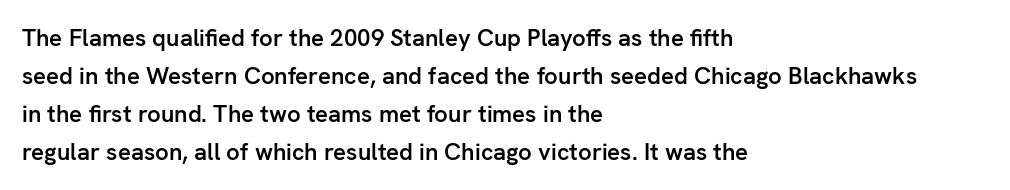
The image shows 24 px text type, upright; set left-aligned, normal line spacing (1.58x), normal letter spacing, not underlined.
